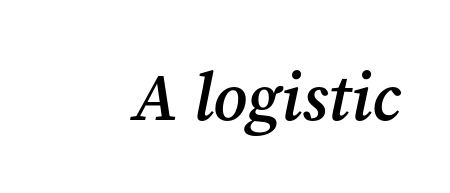
Q: Is the text bold? A: Semi-bold.
Q: Is the text italic (slanted)? A: Yes, it leans right by about 12 degrees.
Q: Is the typeface a serif or a sans-serif typeface? A: Serif.
Q: Is the text underlined? A: No.
Q: Is the spacing between letters normal or unusually wide? A: Normal.
Q: Width (condensed, normal, or wide)? A: Normal.
Q: Stroke contrast? A: Medium.
Q: x-height? A: Medium.
Q: Monospaced? A: No.
